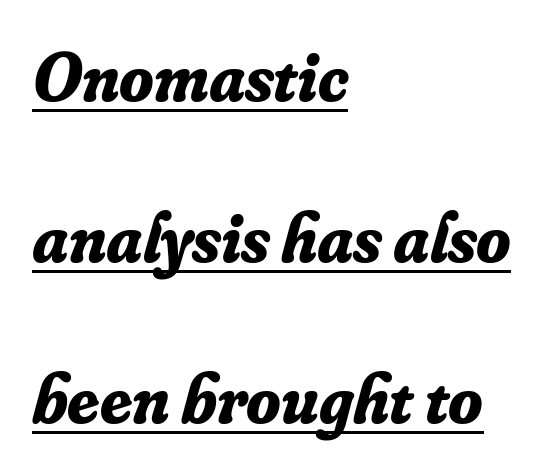
{"serif": "yes", "italic": "yes", "lean": "right", "slant_degrees": 16, "bold": "yes", "weight": "bold", "width": "normal", "stroke_contrast": "low", "x_height": "small", "monospaced": "no", "underline": "yes", "align": "left", "line_spacing": "loose", "line_spacing_ratio": 2.3, "letter_spacing": "normal", "letter_spacing_em": 0.0, "glyph_px": 70}
